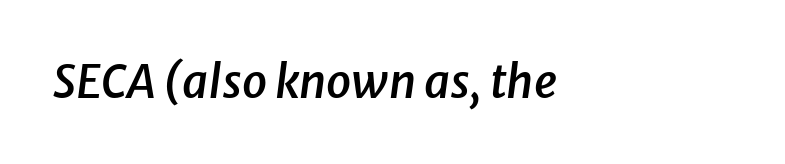
Q: Is the text bold? A: Semi-bold.
Q: Is the text italic (slanted)? A: Yes, it leans right by about 8 degrees.
Q: Is the text underlined? A: No.
Q: How is the paragraph aligned? A: Left-aligned.
Q: Is the spacing between letters normal or unusually wide? A: Normal.
Q: Width (condensed, normal, or wide)? A: Normal.
Q: Stroke contrast? A: Low.
Q: x-height? A: Medium.
Q: Monospaced? A: No.
